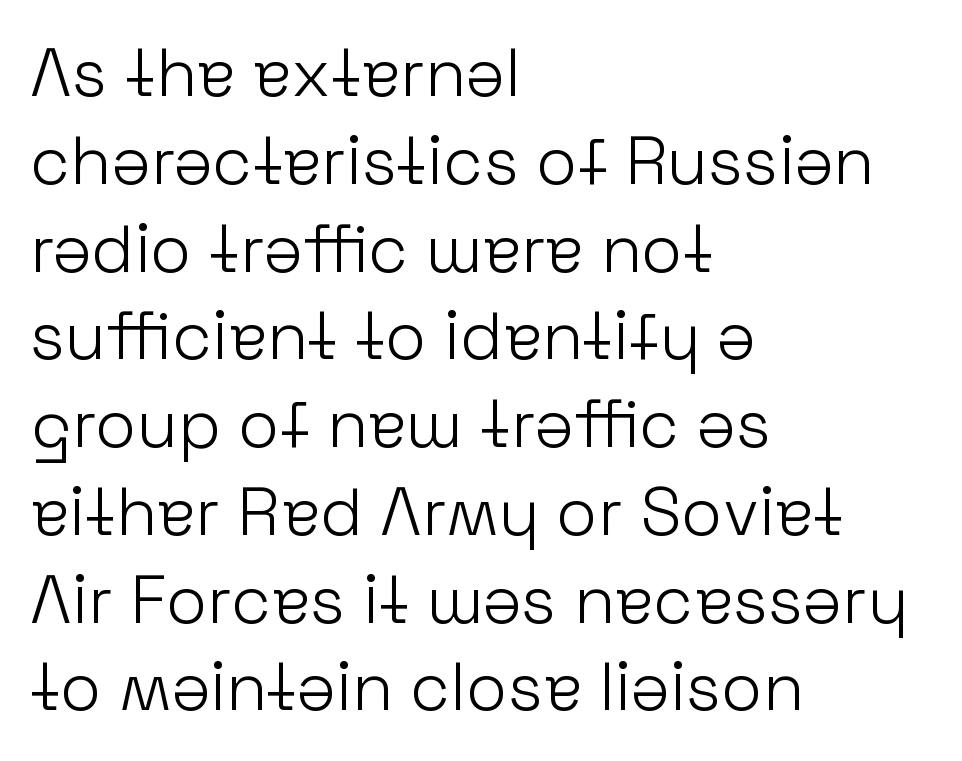
{"serif": "no", "italic": "no", "bold": "no", "weight": "light", "width": "normal", "stroke_contrast": "low", "x_height": "medium", "monospaced": "no", "underline": "no", "align": "left", "line_spacing": "normal", "line_spacing_ratio": 1.31, "letter_spacing": "normal", "letter_spacing_em": 0.0, "glyph_px": 67}
